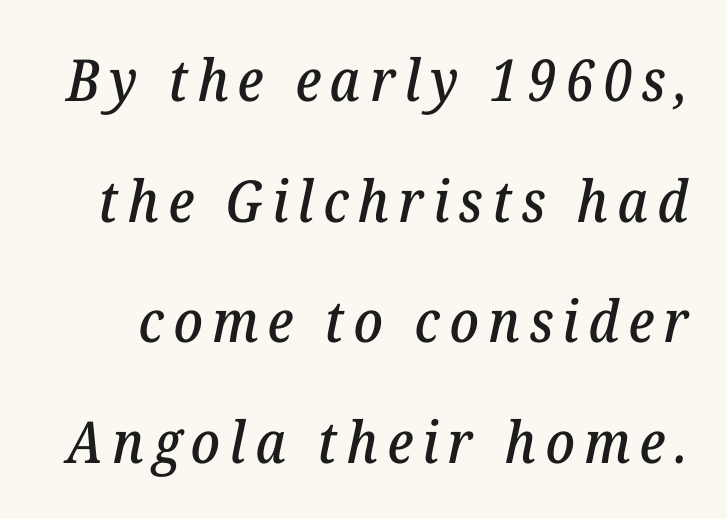
Q: Is the text italic (slanted)? A: Yes, it leans right by about 12 degrees.
Q: Is the typeface a serif or a sans-serif typeface? A: Serif.
Q: Is the text underlined? A: No.
Q: Is the spacing between lines tight, normal or loose? A: Loose.
Q: Width (condensed, normal, or wide)? A: Normal.
Q: Stroke contrast? A: Low.
Q: x-height? A: Medium.
Q: Monospaced? A: No.
